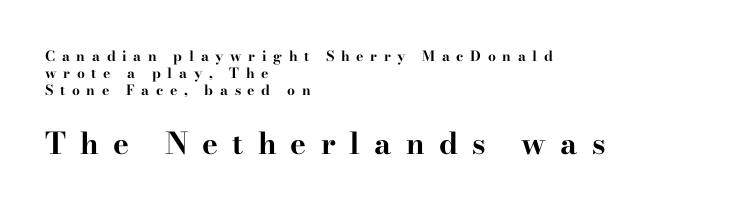
The image shows 30 px bold, wide serif type, upright; set left-aligned, line spacing 1.22x, unusually wide letter spacing (+0.47 em), not underlined; the second (bottom) block is 2.14x larger; high stroke contrast and a small x-height.
